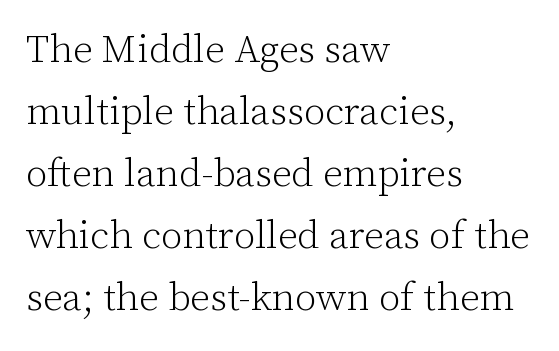
The font's upright variant was chosen for this text. The weight tops out at a normal text grade. Quick note: underline off. Left-aligned paragraph, ragged on the right.
